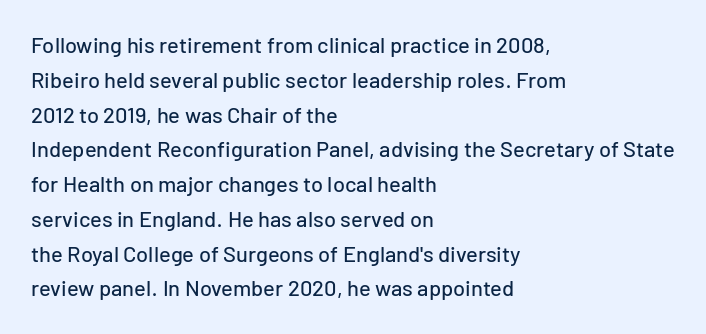
The image shows 22 px text type, upright; set left-aligned, normal line spacing (1.58x), normal letter spacing, not underlined.
